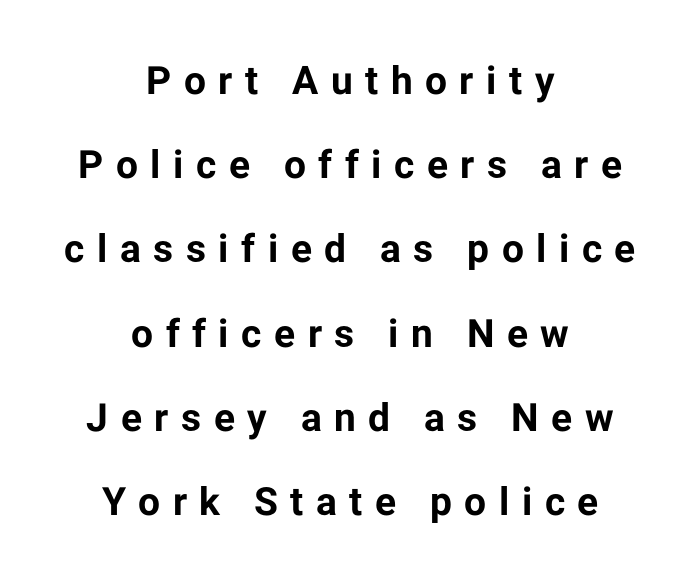
Note the varied advance widths — an 'i' is clearly narrower than an 'm'. Set as a true bold cut, around the 700 mark. You could only call the tracking loose — the letters float apart. The rendering uses a large line-height, opening up the rows. Layout note: lines centered. This sample uses an upright cut, with every glyph sitting square on the baseline.
